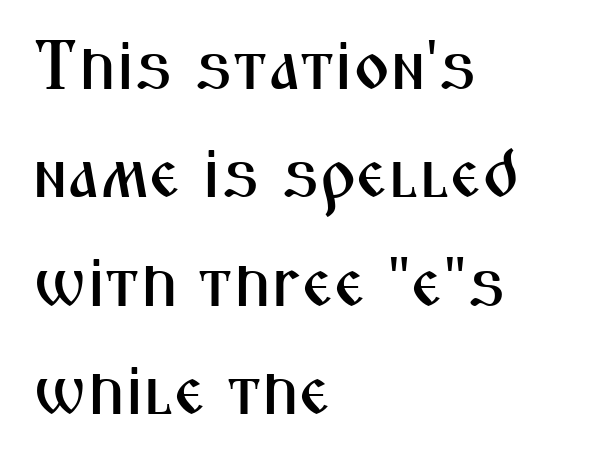
Q: Is the text italic (slanted)? A: No, it is upright.
Q: Is the typeface a serif or a sans-serif typeface? A: Sans-serif.
Q: Is the text underlined? A: No.
Q: How is the paragraph aligned? A: Left-aligned.
Q: Is the spacing between letters normal or unusually wide? A: Normal.
Q: Is the spacing between lines tight, normal or loose? A: Normal.
Q: Width (condensed, normal, or wide)? A: Condensed.
Q: Stroke contrast? A: Medium.
Q: x-height? A: Medium.
Q: Monospaced? A: No.
